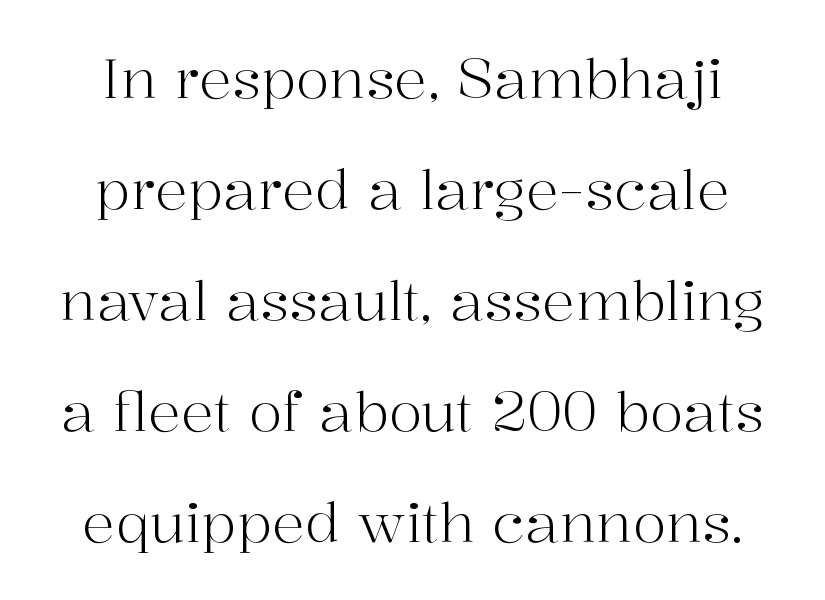
The passage shown is typeset with a serif family. It's the straight-up-and-down kind of type. Each stroke keeps to a modest, everyday thickness or less. A clean baseline with only descenders dipping below it. Is this a fixed-width face? No — the glyphs have proportional, varying widths.
